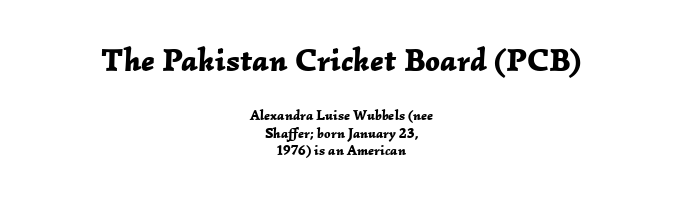
The image shows 32 px bold type, italic (leaning right); set centered, normal line spacing (1.26x), normal letter spacing, not underlined; the first (top) block is 2.29x larger; low stroke contrast and a medium x-height.
